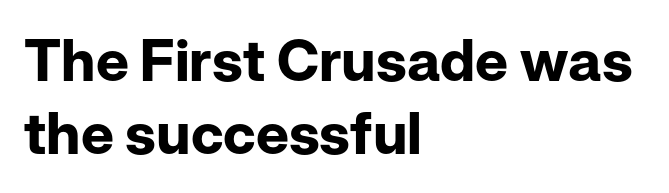
{"serif": "no", "italic": "no", "bold": "yes", "weight": "bold", "width": "normal", "stroke_contrast": "low", "x_height": "medium", "monospaced": "no", "underline": "no", "align": "left", "line_spacing": "normal", "line_spacing_ratio": 1.26, "letter_spacing": "normal", "letter_spacing_em": 0.0, "glyph_px": 58}
